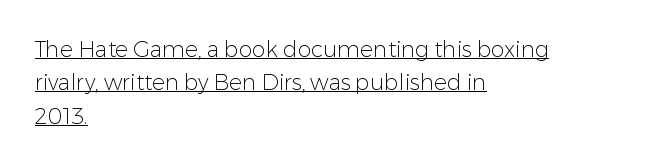
Characters remain perfectly vertical along every line. Is there an underline? Yes — a line sits under the letters. Each new line begins a customary step beneath the previous one. The setting favours the left margin, as ordinary paragraphs usually do. Nothing unusual about the tracking: characters are spaced as the font intends. The strokes are not fattened; the text isn't bold.
